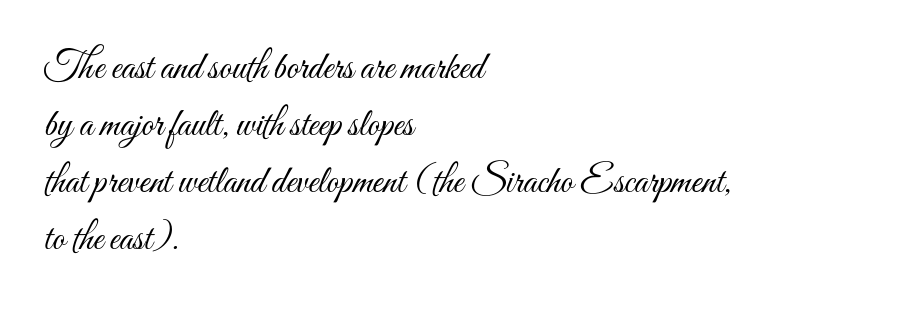
{"bold": "no", "weight": "light", "width": "condensed", "stroke_contrast": "medium", "x_height": "small", "monospaced": "no", "underline": "no", "align": "left", "line_spacing": "normal", "line_spacing_ratio": 1.46, "letter_spacing": "normal", "letter_spacing_em": 0.0, "glyph_px": 39}
